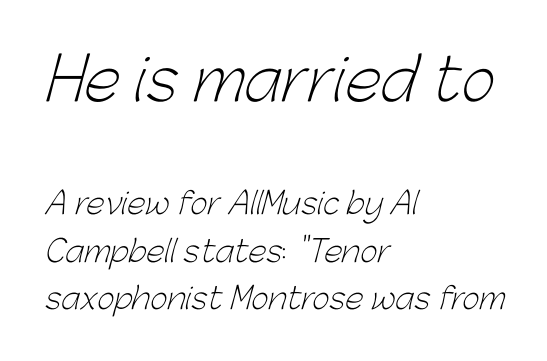
The image shows 59 px light sans-serif type; set left-aligned, normal line spacing (1.59x), normal letter spacing, not underlined; the first (top) block is 1.97x larger; low stroke contrast and a medium x-height.
